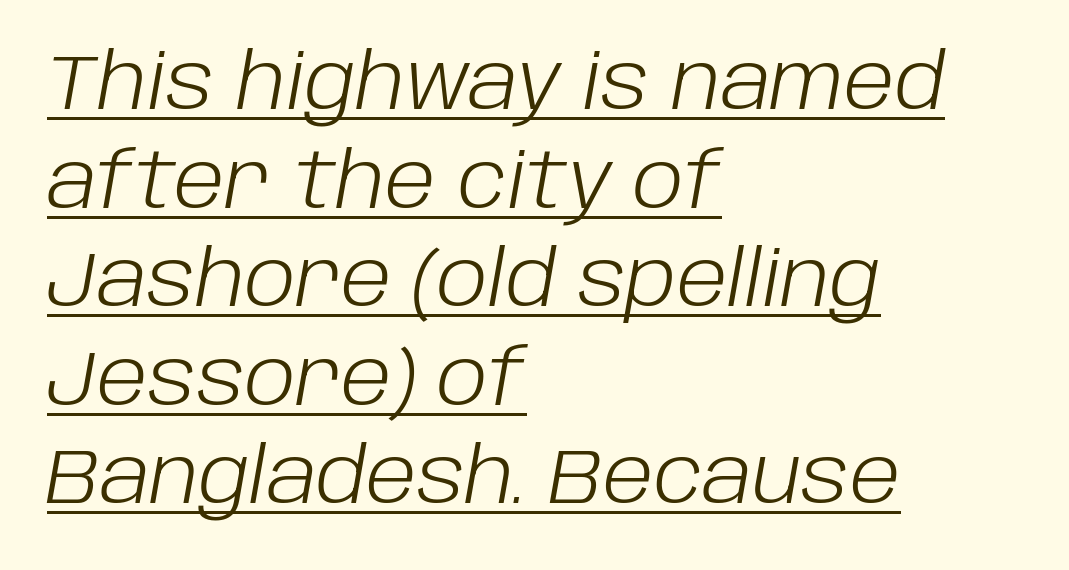
Q: Is the text bold? A: No.
Q: Is the text italic (slanted)? A: Yes, it leans right by about 10 degrees.
Q: Is the text underlined? A: Yes.
Q: How is the paragraph aligned? A: Left-aligned.
Q: Is the spacing between letters normal or unusually wide? A: Normal.
Q: Is the spacing between lines tight, normal or loose? A: Normal.
Q: Width (condensed, normal, or wide)? A: Normal.
Q: Stroke contrast? A: Low.
Q: x-height? A: Large.
Q: Monospaced? A: No.
